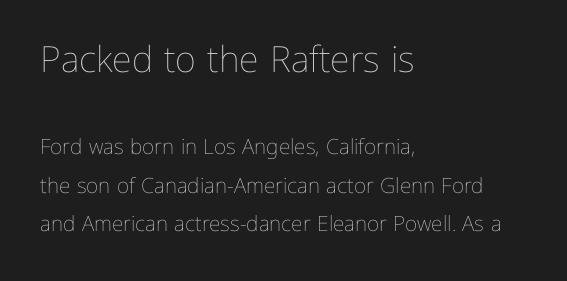
The image shows 36 px thin type, upright; set left-aligned, line spacing 1.84x, normal letter spacing, not underlined; the first (top) block is 1.71x larger; low stroke contrast and a medium x-height.
